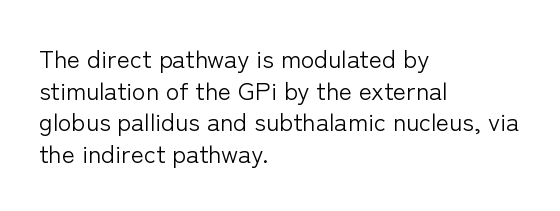
The image shows 25 px text type, upright; set left-aligned, normal line spacing (1.27x), normal letter spacing, not underlined.
